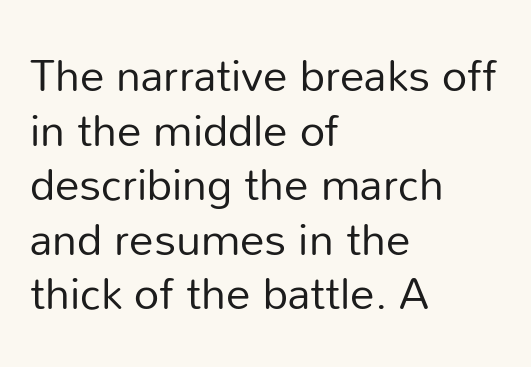
{"serif": "no", "italic": "no", "bold": "no", "weight": "regular", "width": "normal", "stroke_contrast": "low", "x_height": "medium", "monospaced": "no", "underline": "no", "align": "left", "line_spacing_ratio": 1.24, "letter_spacing": "normal", "letter_spacing_em": 0.0, "glyph_px": 44}
